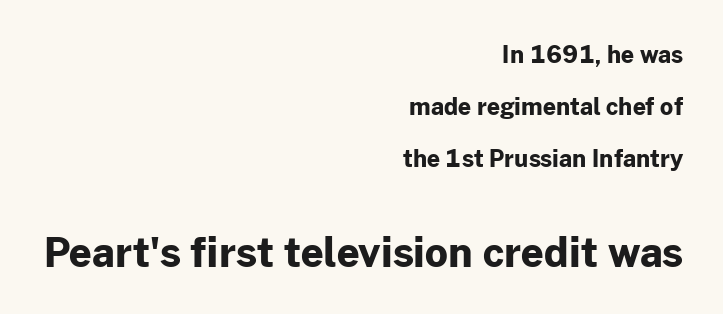
{"serif": "no", "italic": "no", "bold": "yes", "weight": "bold", "width": "normal", "stroke_contrast": "low", "x_height": "medium", "monospaced": "no", "underline": "no", "align": "right", "line_spacing": "loose", "line_spacing_ratio": 2.26, "letter_spacing": "normal", "letter_spacing_em": 0.0, "larger_block": "second", "size_ratio": 1.74, "glyph_px": 40}
